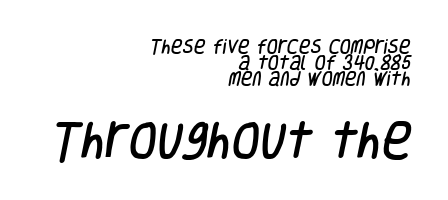
The image shows 41 px condensed sans-serif type; set right-aligned, tight line spacing (1.01x), normal letter spacing, not underlined; the second (bottom) block is 2.56x larger; low stroke contrast and a large x-height.
